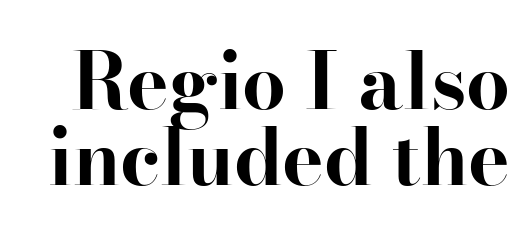
{"serif": "yes", "italic": "no", "bold": "yes", "weight": "bold", "width": "normal", "stroke_contrast": "high", "x_height": "small", "monospaced": "no", "underline": "no", "line_spacing": "tight", "line_spacing_ratio": 0.98, "letter_spacing": "normal", "letter_spacing_em": 0.0, "glyph_px": 78}
